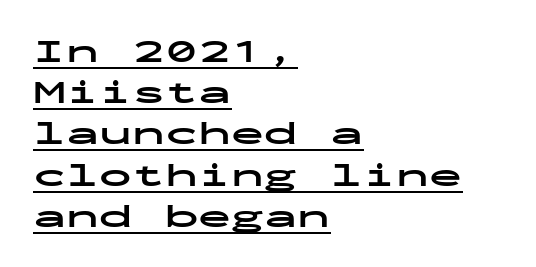
The image shows 33 px bold, wide sans-serif type, upright, monospaced; set left-aligned, normal line spacing (1.25x), normal letter spacing, underlined; low stroke contrast and a medium x-height.
